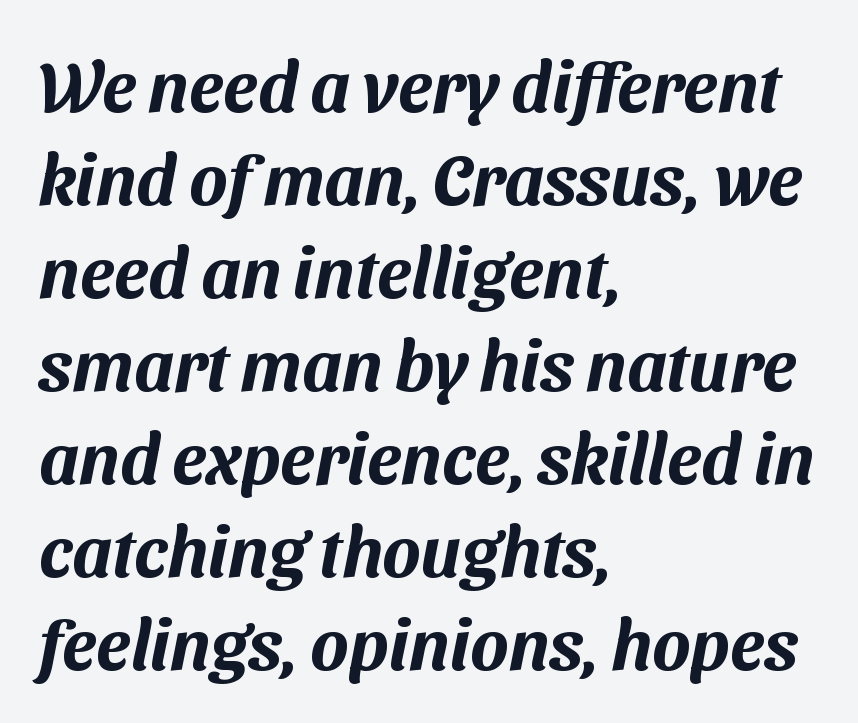
Q: Is the typeface a serif or a sans-serif typeface? A: Sans-serif.
Q: Is the text underlined? A: No.
Q: How is the paragraph aligned? A: Left-aligned.
Q: Is the spacing between letters normal or unusually wide? A: Normal.
Q: Is the spacing between lines tight, normal or loose? A: Normal.
Q: Width (condensed, normal, or wide)? A: Normal.
Q: Stroke contrast? A: Medium.
Q: x-height? A: Medium.
Q: Monospaced? A: No.
